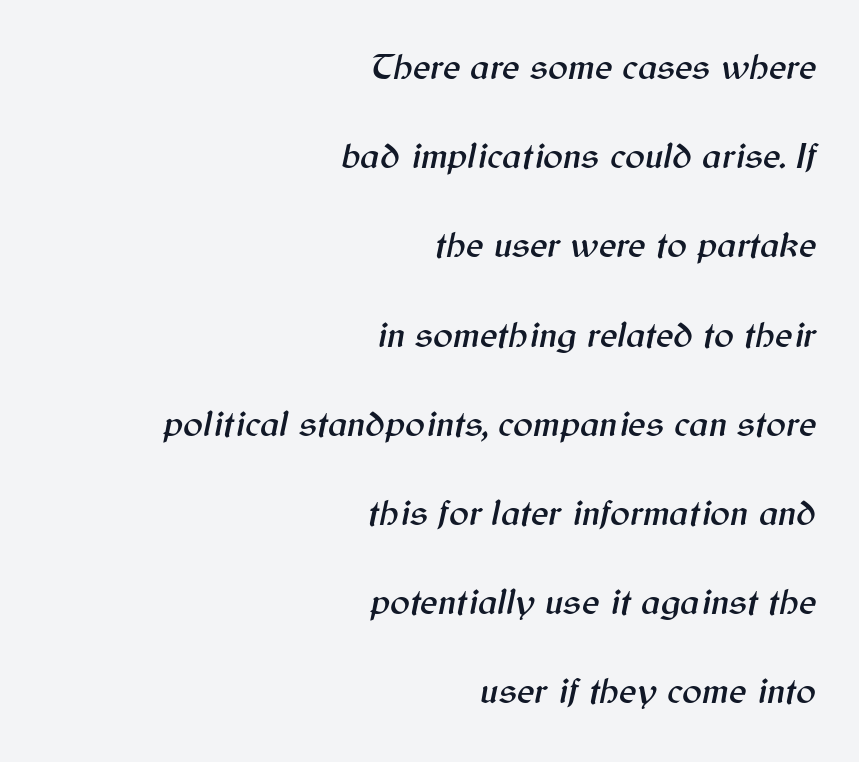
The image shows 37 px text type, italic (leaning right); set right-aligned, loose line spacing (2.41x), normal letter spacing, not underlined; medium stroke contrast and a medium x-height.
